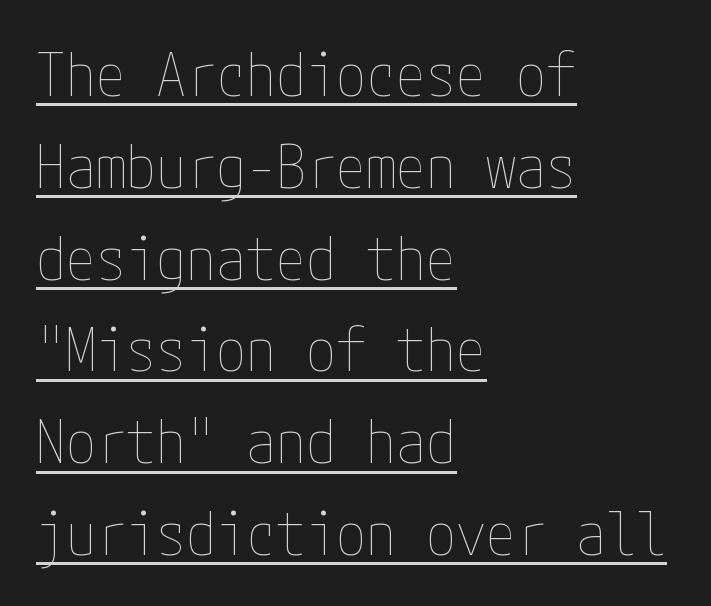
Layout note: lines flush left. Summary of vertical rhythm: regular, with standard interline spacing. Underlined type. Look at the tracking — it's just the regular setting, nothing added. It's the straight-up-and-down kind of type. Vertical stems look standard width or narrower in stroke.
